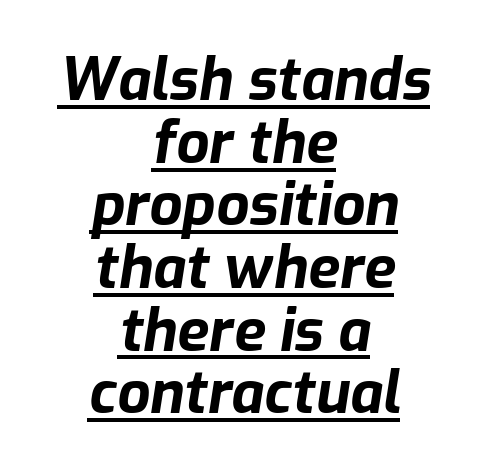
{"italic": "yes", "lean": "right", "slant_degrees": 9, "bold": "yes", "weight": "bold", "width": "normal", "stroke_contrast": "low", "x_height": "medium", "monospaced": "no", "underline": "yes", "align": "center", "line_spacing": "tight", "line_spacing_ratio": 1.08, "letter_spacing": "normal", "letter_spacing_em": 0.0, "glyph_px": 58}
